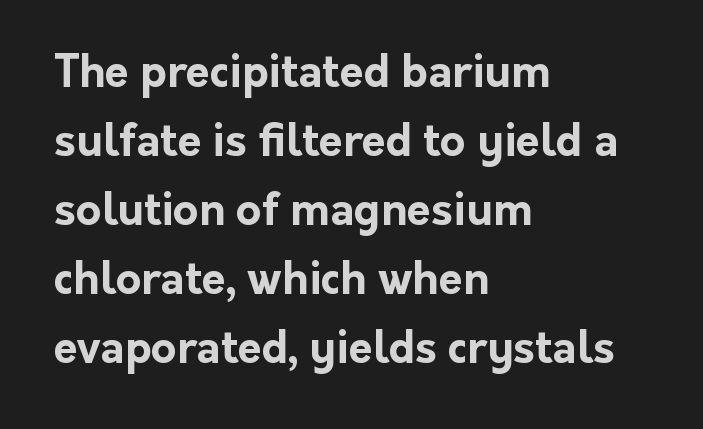
Q: Is the text bold? A: Yes.
Q: Is the text italic (slanted)? A: No, it is upright.
Q: Is the typeface a serif or a sans-serif typeface? A: Sans-serif.
Q: Is the text underlined? A: No.
Q: How is the paragraph aligned? A: Left-aligned.
Q: Is the spacing between letters normal or unusually wide? A: Normal.
Q: Is the spacing between lines tight, normal or loose? A: Normal.
Q: Width (condensed, normal, or wide)? A: Normal.
Q: Stroke contrast? A: Low.
Q: x-height? A: Medium.
Q: Monospaced? A: No.
